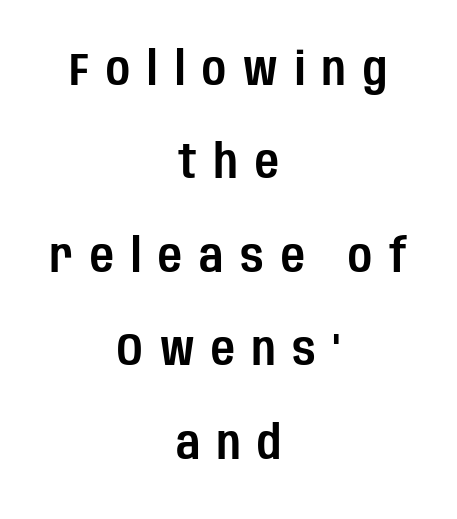
{"serif": "no", "italic": "no", "width": "condensed", "stroke_contrast": "low", "x_height": "large", "monospaced": "no", "underline": "no", "align": "center", "line_spacing": "loose", "line_spacing_ratio": 2.03, "letter_spacing": "wide", "letter_spacing_em": 0.37, "glyph_px": 46}
